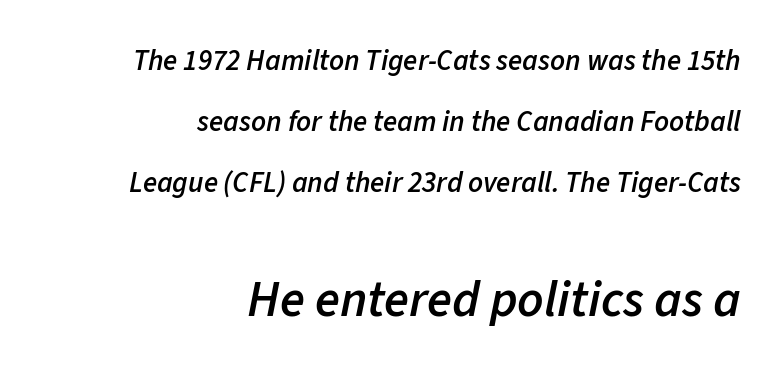
Q: Is the text bold? A: Semi-bold.
Q: Is the text italic (slanted)? A: Yes, it leans right by about 11 degrees.
Q: Is the text underlined? A: No.
Q: How is the paragraph aligned? A: Right-aligned.
Q: Is the spacing between letters normal or unusually wide? A: Normal.
Q: Is the spacing between lines tight, normal or loose? A: Loose.
Q: Which block of text is set in a larger size, the first (top) or the second (bottom)? A: The second (bottom) one.
Q: Width (condensed, normal, or wide)? A: Normal.
Q: Stroke contrast? A: Low.
Q: x-height? A: Medium.
Q: Monospaced? A: No.
